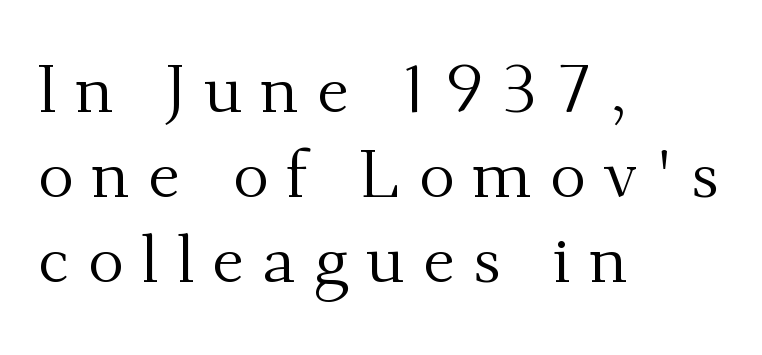
Q: Is the text bold? A: No.
Q: Is the text italic (slanted)? A: No, it is upright.
Q: Is the typeface a serif or a sans-serif typeface? A: Serif.
Q: Is the text underlined? A: No.
Q: How is the paragraph aligned? A: Left-aligned.
Q: Is the spacing between letters normal or unusually wide? A: Unusually wide.
Q: Is the spacing between lines tight, normal or loose? A: Normal.
Q: Width (condensed, normal, or wide)? A: Normal.
Q: Stroke contrast? A: Medium.
Q: x-height? A: Small.
Q: Monospaced? A: No.
